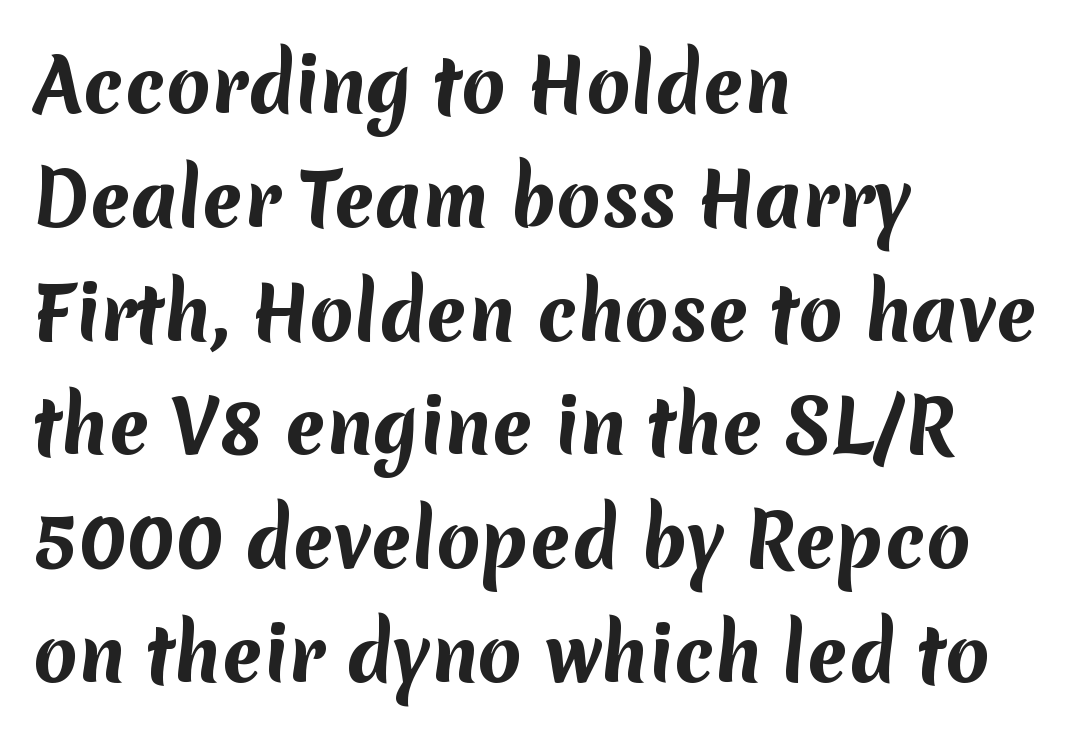
{"serif": "no", "bold": "yes", "weight": "bold", "width": "normal", "stroke_contrast": "medium", "x_height": "medium", "monospaced": "no", "underline": "no", "align": "left", "line_spacing": "normal", "line_spacing_ratio": 1.58, "letter_spacing": "normal", "letter_spacing_em": 0.0, "glyph_px": 72}
